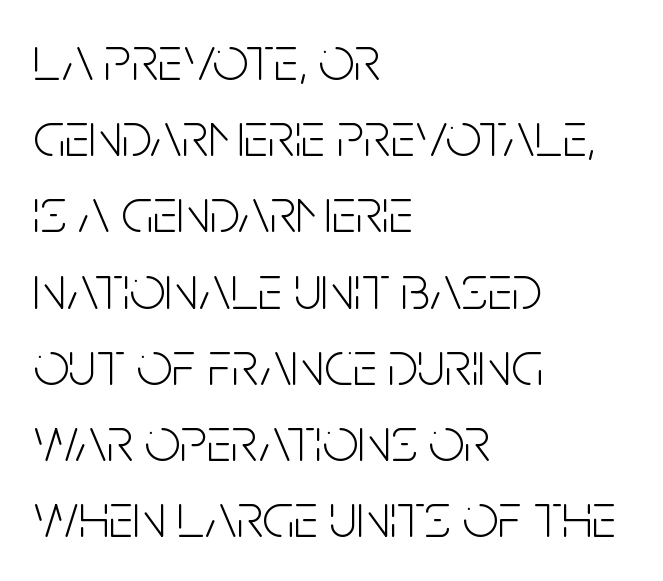
Think of a printed novel: that variable character pitch is what you see here. Descenders hang freely into open space. Is there any slant? The stems are plumb. Notice how the passage keeps a crisp vertical edge on the left only. Words appear dense and cohesive because spacing is normal.
